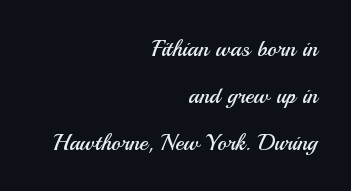
The image shows 23 px text type; set right-aligned, loose line spacing (2.04x), normal letter spacing, not underlined.
